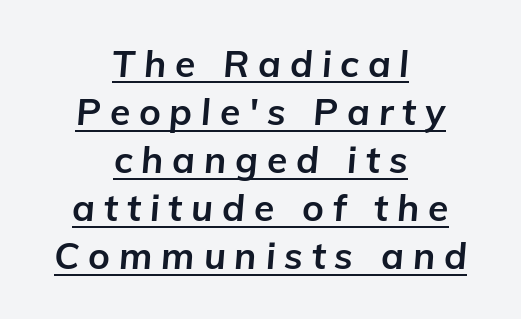
Characters follow at a spacing far wider than the type designer built in. Line starts and ends both wander, symmetrically. These words are printed bold, with thick strokes throughout. The glyphs look as if they've been sheared to an angle. A typesetter would call this proportional, since set widths differ per character.
